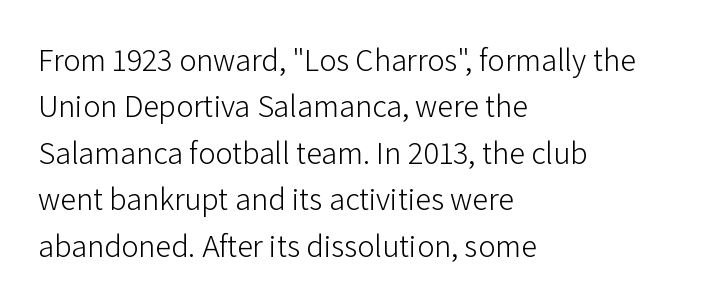
Q: Is the text bold? A: No.
Q: Is the text italic (slanted)? A: No, it is upright.
Q: Is the typeface a serif or a sans-serif typeface? A: Sans-serif.
Q: Is the text underlined? A: No.
Q: How is the paragraph aligned? A: Left-aligned.
Q: Is the spacing between letters normal or unusually wide? A: Normal.
Q: Is the spacing between lines tight, normal or loose? A: Normal.
Q: Width (condensed, normal, or wide)? A: Normal.
Q: Stroke contrast? A: Low.
Q: x-height? A: Medium.
Q: Monospaced? A: No.
